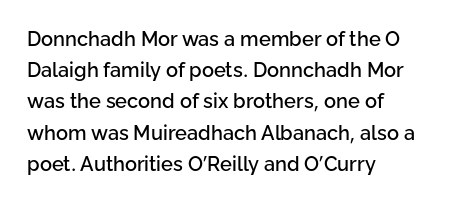
You could call the tracking neutral — neither tight nor loose. No italicization has been applied; the sample stays upright. Just letters on the line, the space beneath them empty. Compared with typical paragraphs, the rows here are spaced about the same.
